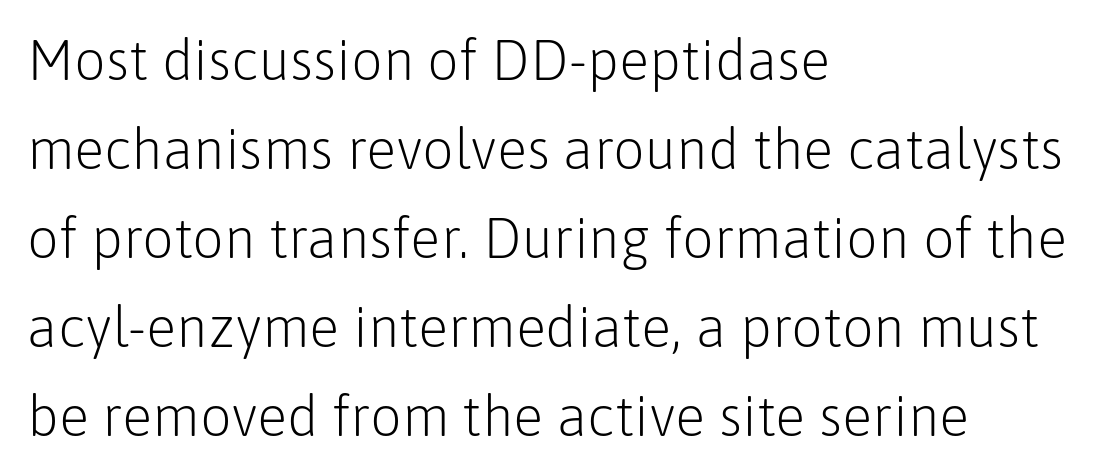
The image shows 56 px light sans-serif type, upright; set left-aligned, normal line spacing (1.59x), normal letter spacing, not underlined; low stroke contrast and a medium x-height.
